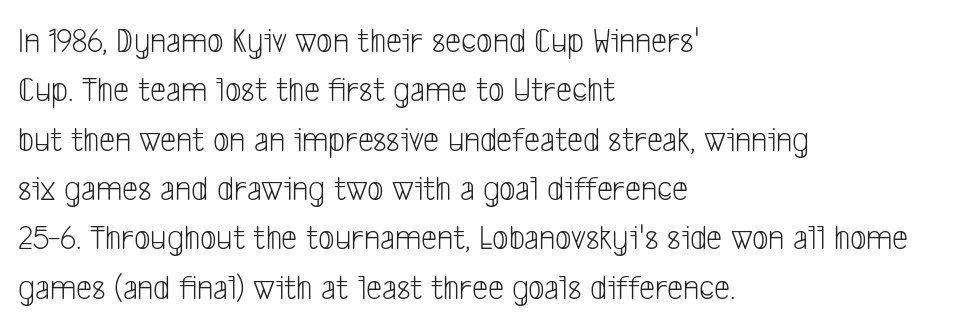
Q: Is the text bold? A: No.
Q: Is the typeface a serif or a sans-serif typeface? A: Sans-serif.
Q: Is the text underlined? A: No.
Q: How is the paragraph aligned? A: Left-aligned.
Q: Is the spacing between letters normal or unusually wide? A: Normal.
Q: Is the spacing between lines tight, normal or loose? A: Normal.
Q: Width (condensed, normal, or wide)? A: Condensed.
Q: Stroke contrast? A: Low.
Q: x-height? A: Medium.
Q: Monospaced? A: No.
